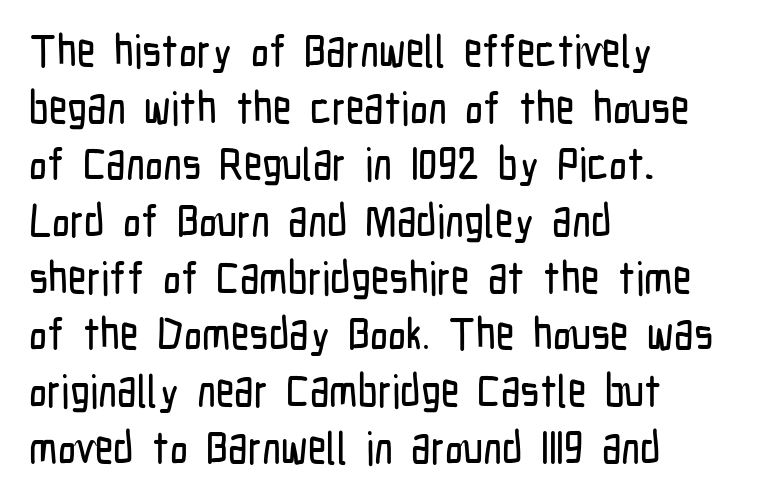
{"serif": "no", "italic": "no", "width": "condensed", "stroke_contrast": "low", "x_height": "medium", "monospaced": "no", "underline": "no", "align": "left", "line_spacing": "normal", "line_spacing_ratio": 1.26, "letter_spacing": "normal", "letter_spacing_em": 0.0, "glyph_px": 45}
